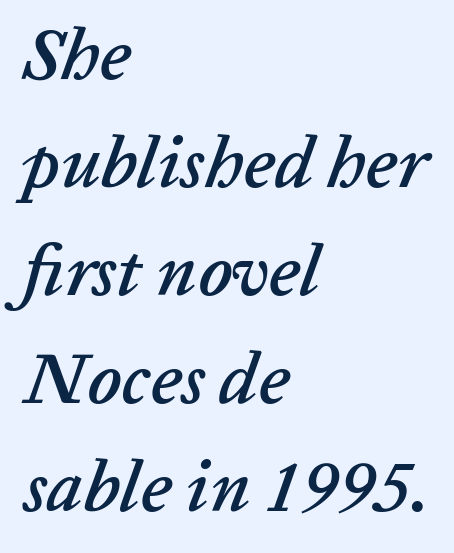
Q: Is the text italic (slanted)? A: Yes, it leans right by about 20 degrees.
Q: Is the text underlined? A: No.
Q: How is the paragraph aligned? A: Left-aligned.
Q: Is the spacing between letters normal or unusually wide? A: Normal.
Q: Is the spacing between lines tight, normal or loose? A: Normal.
Q: Width (condensed, normal, or wide)? A: Normal.
Q: Stroke contrast? A: Low.
Q: x-height? A: Medium.
Q: Monospaced? A: No.
